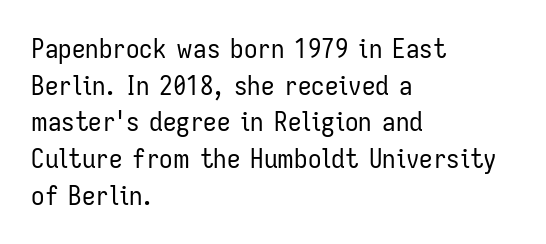
The image shows 27 px text type, upright; set left-aligned, normal line spacing (1.36x), normal letter spacing, not underlined.
